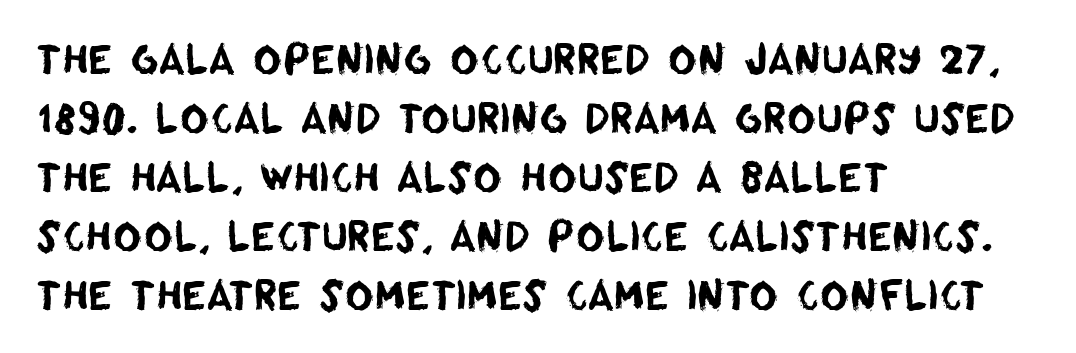
Q: Is the typeface a serif or a sans-serif typeface? A: Sans-serif.
Q: Is the text underlined? A: No.
Q: How is the paragraph aligned? A: Left-aligned.
Q: Is the spacing between letters normal or unusually wide? A: Normal.
Q: Is the spacing between lines tight, normal or loose? A: Normal.
Q: Width (condensed, normal, or wide)? A: Normal.
Q: Stroke contrast? A: Low.
Q: x-height? A: Large.
Q: Monospaced? A: No.
